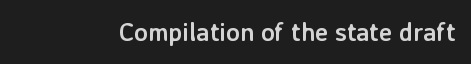
{"italic": "no", "bold": "yes", "underline": "no", "letter_spacing": "normal", "letter_spacing_em": 0.0, "glyph_px": 25}
